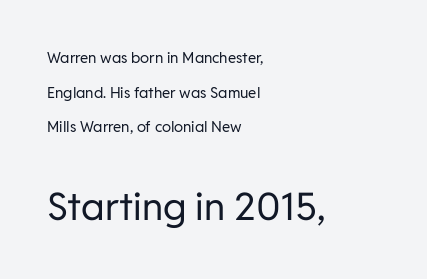
{"serif": "no", "italic": "no", "bold": "no", "weight": "regular", "width": "normal", "stroke_contrast": "low", "x_height": "medium", "monospaced": "no", "underline": "no", "align": "left", "line_spacing": "loose", "line_spacing_ratio": 2.31, "letter_spacing": "normal", "letter_spacing_em": 0.0, "larger_block": "second", "size_ratio": 2.53, "glyph_px": 38}
